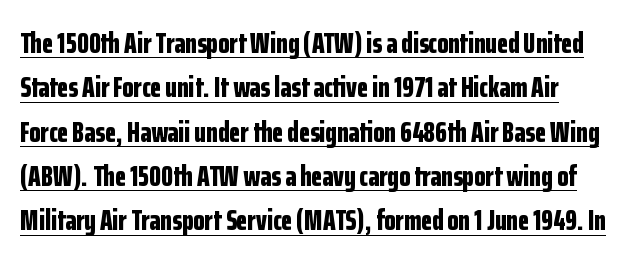
The image shows 29 px bold, condensed sans-serif type, upright; set normal line spacing (1.53x), normal letter spacing, underlined; low stroke contrast and a medium x-height.
